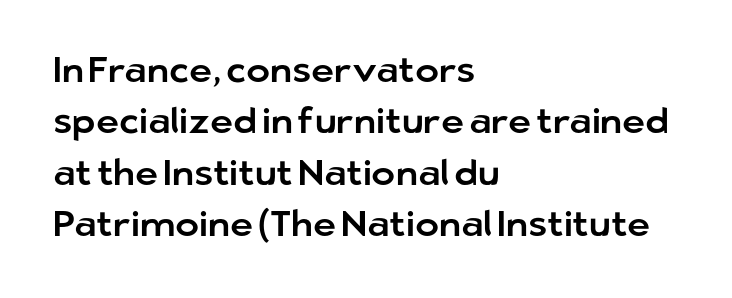
Q: Is the text italic (slanted)? A: No, it is upright.
Q: Is the typeface a serif or a sans-serif typeface? A: Sans-serif.
Q: Is the text underlined? A: No.
Q: How is the paragraph aligned? A: Left-aligned.
Q: Is the spacing between letters normal or unusually wide? A: Normal.
Q: Is the spacing between lines tight, normal or loose? A: Normal.
Q: Width (condensed, normal, or wide)? A: Normal.
Q: Stroke contrast? A: Low.
Q: x-height? A: Medium.
Q: Monospaced? A: No.
